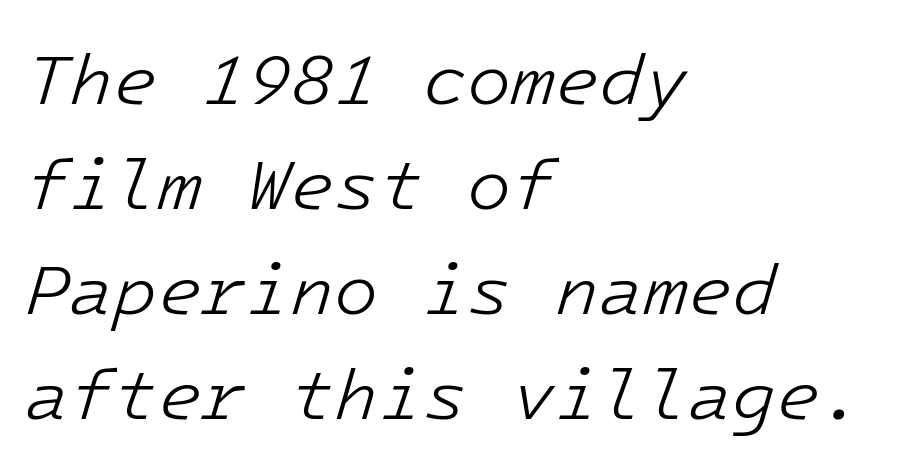
The image shows 72 px light type, italic (leaning right); set left-aligned, normal line spacing (1.46x), normal letter spacing, not underlined; low stroke contrast and a medium x-height.
